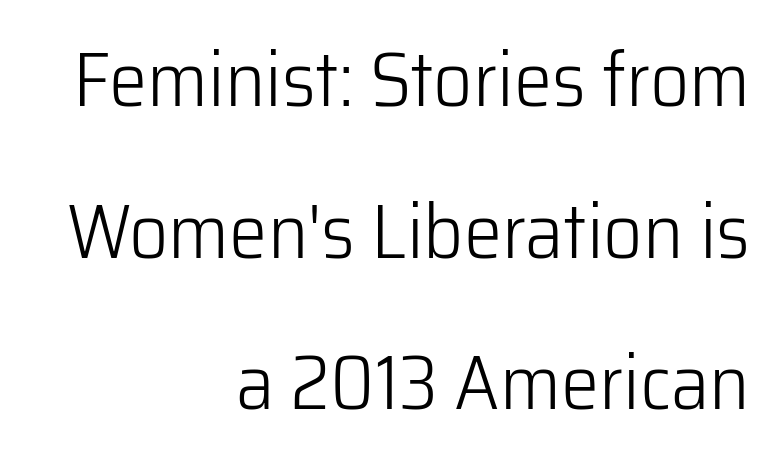
Underline: absent. Honestly, the rows look like they've been pulled way apart. Heft: none added — not bold. The passage shown is typeset with a sans-serif family. The letters stand upright; this is a roman face.
